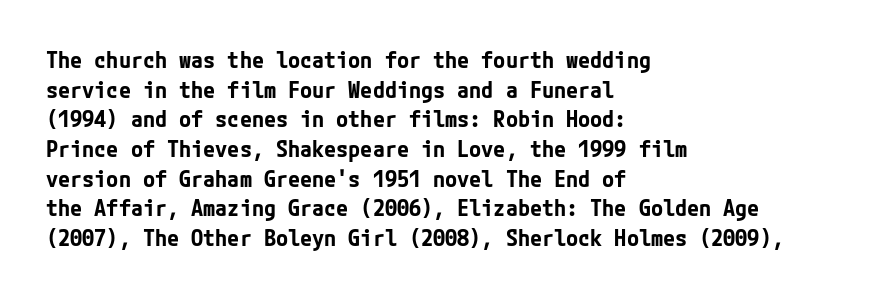
Q: Is the text bold? A: Yes.
Q: Is the text italic (slanted)? A: No, it is upright.
Q: Is the text underlined? A: No.
Q: How is the paragraph aligned? A: Left-aligned.
Q: Is the spacing between letters normal or unusually wide? A: Normal.
Q: Is the spacing between lines tight, normal or loose? A: Normal.
